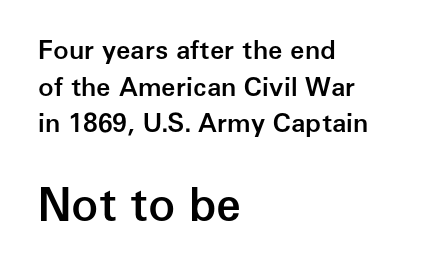
The image shows 45 px semibold sans-serif type, upright; set left-aligned, normal line spacing (1.41x), normal letter spacing, not underlined; the second (bottom) block is 1.73x larger; low stroke contrast and a medium x-height.
